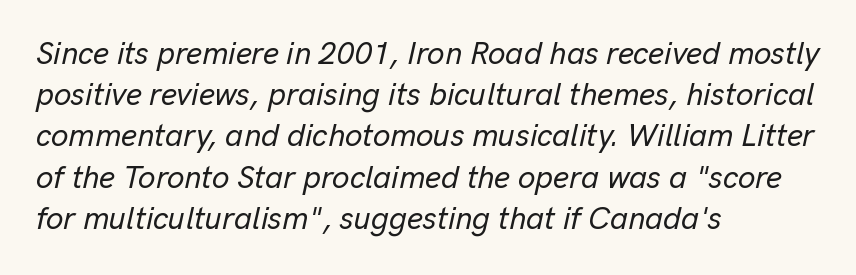
The image shows 31 px text type, italic (leaning right); set left-aligned, normal line spacing (1.33x), normal letter spacing, not underlined; low stroke contrast and a medium x-height.
